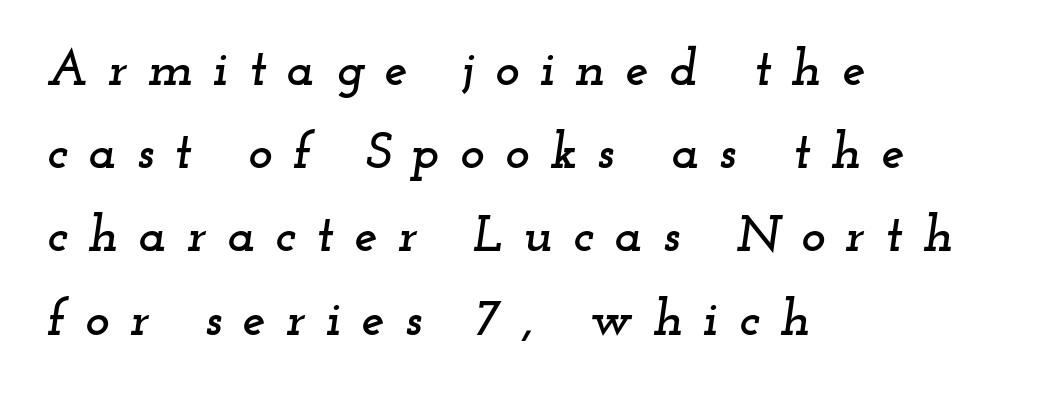
{"serif": "yes", "italic": "yes", "lean": "right", "slant_degrees": 12, "width": "wide", "stroke_contrast": "low", "x_height": "small", "monospaced": "no", "underline": "no", "align": "left", "line_spacing": "normal", "line_spacing_ratio": 1.6, "letter_spacing": "wide", "letter_spacing_em": 0.39, "glyph_px": 52}
